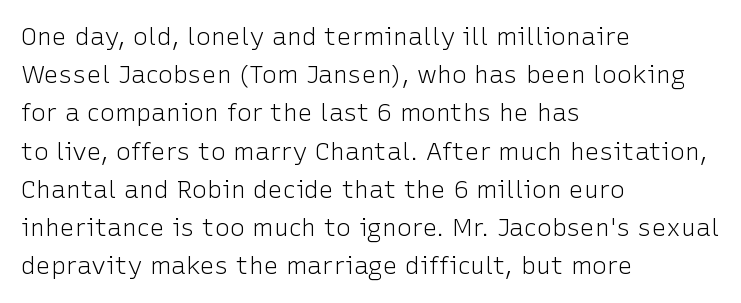
{"italic": "no", "bold": "no", "underline": "no", "align": "left", "line_spacing": "normal", "line_spacing_ratio": 1.53, "letter_spacing": "normal", "letter_spacing_em": 0.0, "glyph_px": 25}
